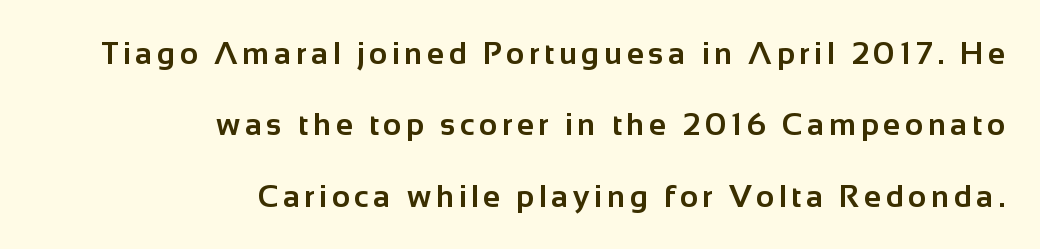
The image shows 31 px bold sans-serif type, upright; set right-aligned, loose line spacing (2.3x), not underlined; low stroke contrast and a medium x-height.
